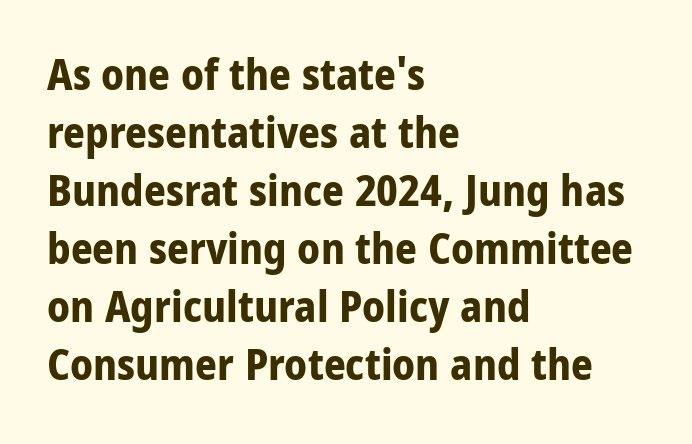
Is the block centered? No — it sits flush against the left margin. These lines keep a tight, regular rhythm from letter to letter. The lettering stays uniformly vertical, giving the passage a roman look. A typesetter would call this leading conventional body-copy spacing.
